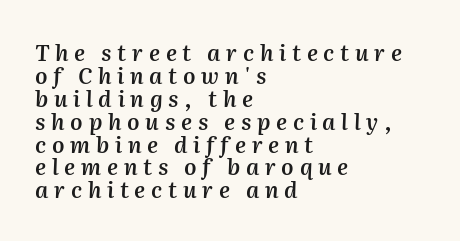
Each glyph is drawn with semibold strokes, heavier than normal yet not fully bold. The block of text is dense from top to bottom, with scant space between rows. The letters are slanted; this is an italic face. Has an underline been added? It has not. Glyph-to-glyph distance is far greater than everyday printed text. The rendering anchors every line to the left-hand side.
